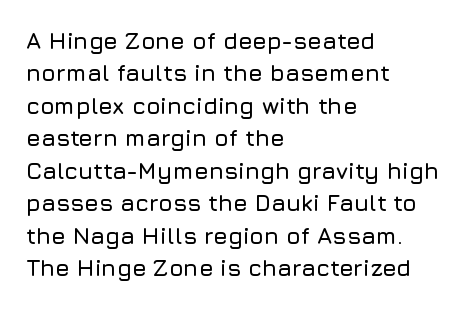
Rule under the text: the space is simply empty. Glyph-to-glyph distance matches everyday printed text. This block has exactly the height ordinary leading produces. Every character sits straight up, as roman type does. Teacher's note: observe the even left margin — that is flush-left alignment.
